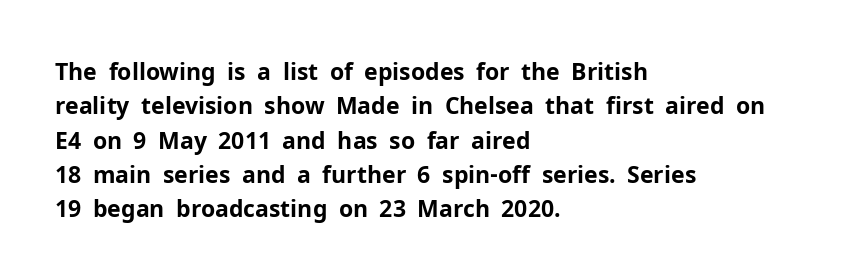
The image shows 23 px bold type, upright; set left-aligned, normal line spacing (1.49x), normal letter spacing, not underlined.
